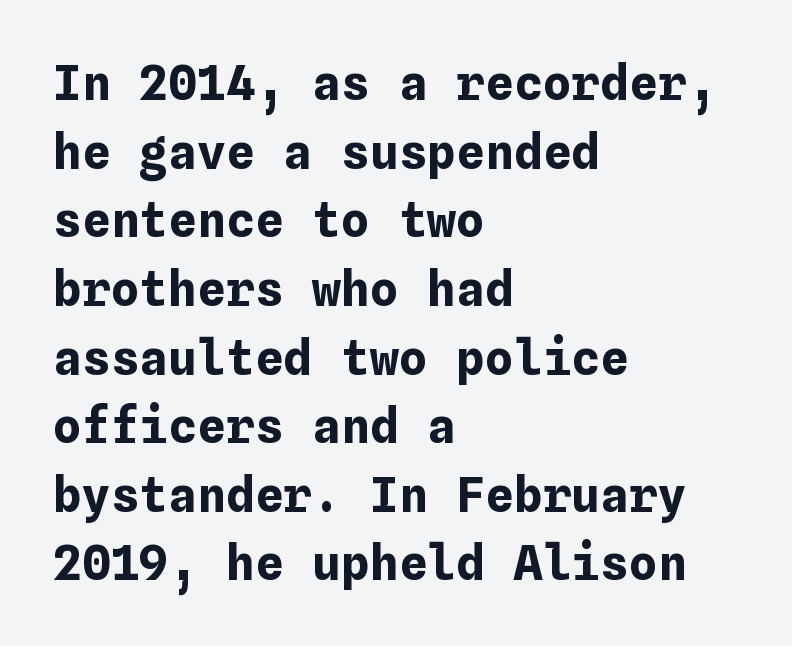
Q: Is the text bold? A: Yes.
Q: Is the text italic (slanted)? A: No, it is upright.
Q: Is the text underlined? A: No.
Q: How is the paragraph aligned? A: Left-aligned.
Q: Is the spacing between letters normal or unusually wide? A: Normal.
Q: Is the spacing between lines tight, normal or loose? A: Normal.
Q: Width (condensed, normal, or wide)? A: Normal.
Q: Stroke contrast? A: Low.
Q: x-height? A: Medium.
